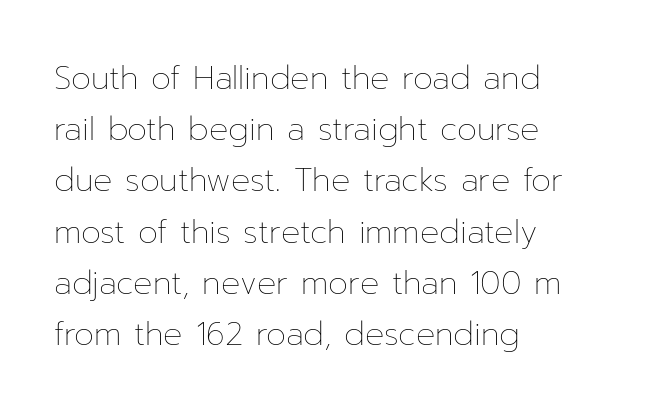
The image shows 32 px thin type, upright; set left-aligned, normal line spacing (1.6x), normal letter spacing, not underlined; low stroke contrast and a medium x-height.
